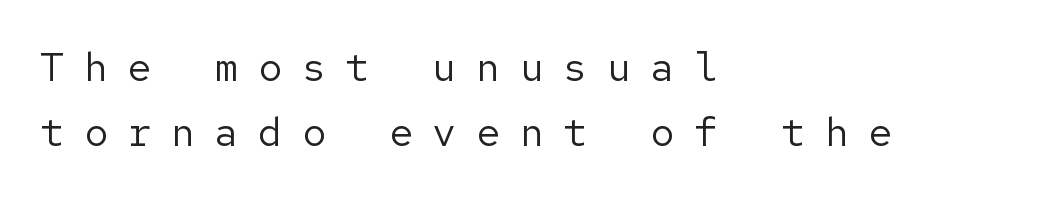
Q: Is the text bold? A: No.
Q: Is the text italic (slanted)? A: No, it is upright.
Q: Is the typeface a serif or a sans-serif typeface? A: Sans-serif.
Q: Is the text underlined? A: No.
Q: How is the paragraph aligned? A: Left-aligned.
Q: Is the spacing between letters normal or unusually wide? A: Unusually wide.
Q: Is the spacing between lines tight, normal or loose? A: Normal.
Q: Width (condensed, normal, or wide)? A: Normal.
Q: Stroke contrast? A: Low.
Q: x-height? A: Medium.
